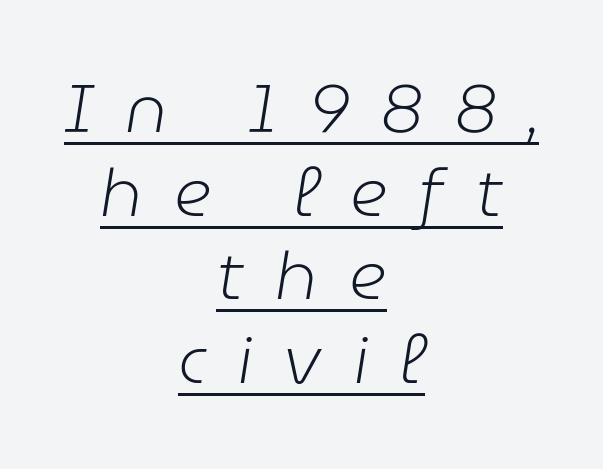
The passage shown is typed in a proportional face where columns would drift. The specimen includes a rule beneath the text block's lines. You could only call the tracking loose — the letters float apart. This sample keeps an unexceptional amount of space between lines. The rendering applies a slant to the glyphs.
